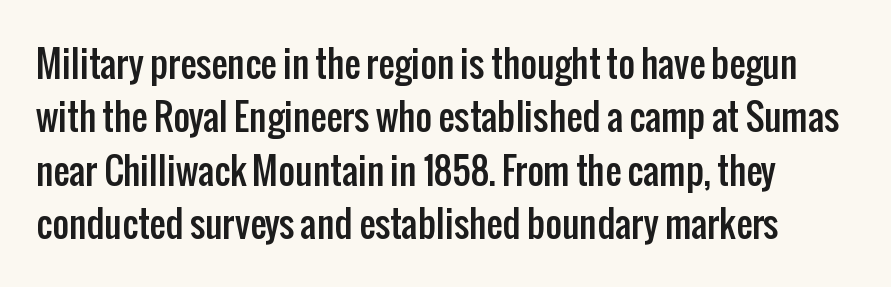
{"serif": "no", "italic": "no", "width": "condensed", "stroke_contrast": "low", "x_height": "medium", "monospaced": "no", "underline": "no", "line_spacing": "normal", "line_spacing_ratio": 1.48, "letter_spacing": "normal", "letter_spacing_em": 0.0, "glyph_px": 36}
